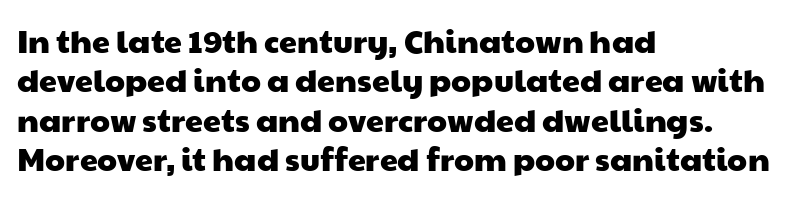
{"serif": "no", "width": "wide", "stroke_contrast": "low", "x_height": "medium", "monospaced": "no", "underline": "no", "align": "left", "line_spacing_ratio": 1.23, "letter_spacing": "normal", "letter_spacing_em": 0.0, "glyph_px": 32}
